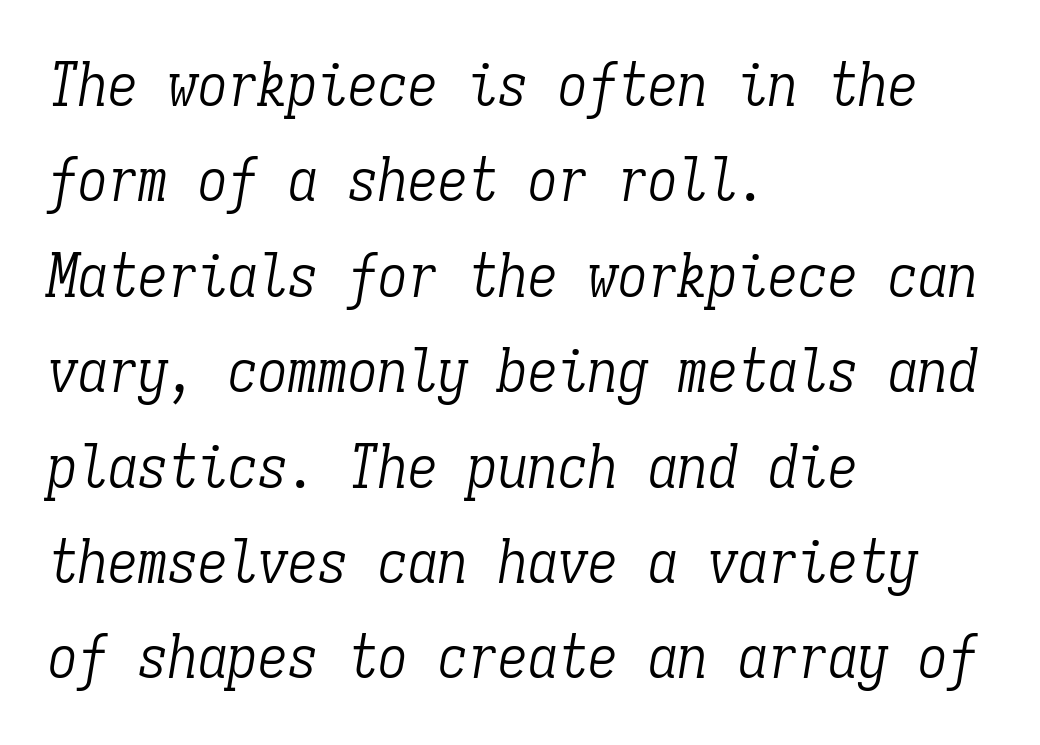
The image shows 60 px light, condensed serif type, italic (leaning right), monospaced; set left-aligned, normal line spacing (1.59x), normal letter spacing, not underlined; low stroke contrast and a medium x-height.
